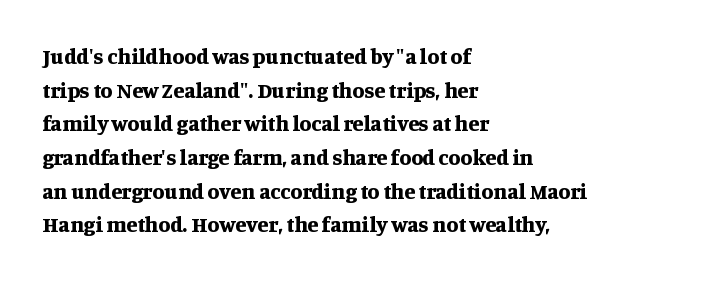
Q: Is the text bold? A: Yes.
Q: Is the text italic (slanted)? A: No, it is upright.
Q: Is the text underlined? A: No.
Q: How is the paragraph aligned? A: Left-aligned.
Q: Is the spacing between letters normal or unusually wide? A: Normal.
Q: Is the spacing between lines tight, normal or loose? A: Normal.
